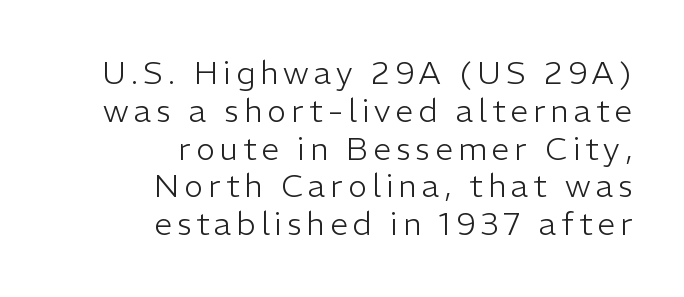
The font sits on the lighter half of the weight spectrum, regular included. If you drew a line through each stem, it would be perfectly vertical. Check the space under the baseline: it is left empty. The face used here is proportionally spaced, like ordinary book or web type. Look at the bottom of the vertical strokes: they stop flat, with no serifs.
